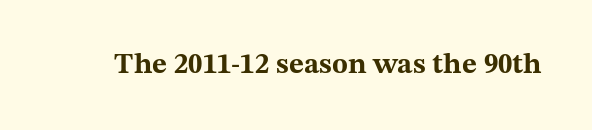
Ascenders rise straight up at ninety degrees. In terms of letterspacing, this is plain default setting. The font family rendered here belongs to the serif group. Its strokes are broad and dark, the hallmark of bold type. Underlining? Definitely not there. Think of a printed novel: that variable character pitch is what you see here.
